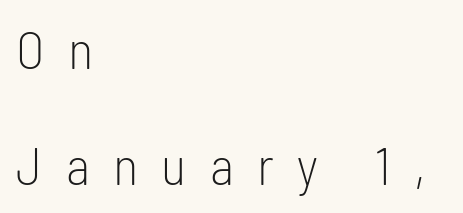
Is this a fixed-width face? No — the glyphs have proportional, varying widths. The paragraph shown leans on its left margin. The foot of each line stays bare and open. The lettering holds an erect, upright posture throughout. This is sans-serif lettering, the kind often seen on screens and signage. Leading is clearly above the norm, producing a sparse column.
